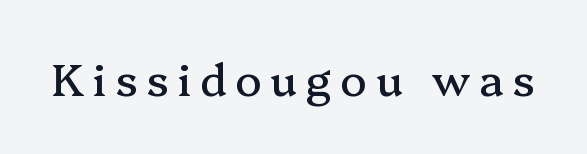
{"serif": "yes", "italic": "no", "width": "normal", "stroke_contrast": "medium", "x_height": "medium", "monospaced": "no", "underline": "no", "letter_spacing": "wide", "letter_spacing_em": 0.2, "glyph_px": 44}
